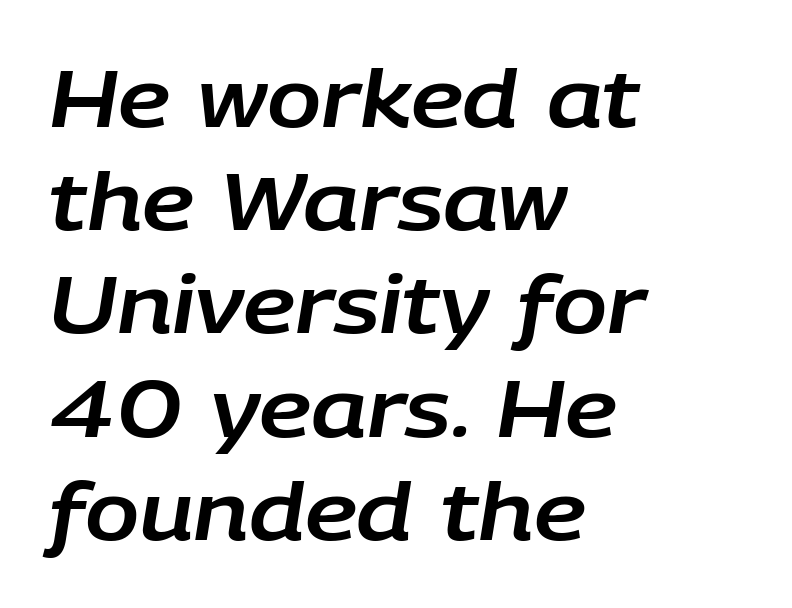
The image shows 80 px text type, italic (leaning right); set left-aligned, normal line spacing (1.29x), normal letter spacing, not underlined; low stroke contrast and a large x-height.
